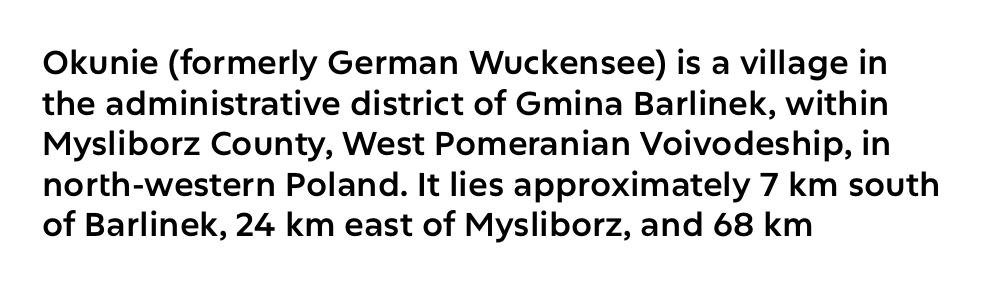
Q: Is the text italic (slanted)? A: No, it is upright.
Q: Is the typeface a serif or a sans-serif typeface? A: Sans-serif.
Q: Is the text underlined? A: No.
Q: How is the paragraph aligned? A: Left-aligned.
Q: Is the spacing between letters normal or unusually wide? A: Normal.
Q: Width (condensed, normal, or wide)? A: Normal.
Q: Stroke contrast? A: Low.
Q: x-height? A: Medium.
Q: Monospaced? A: No.
